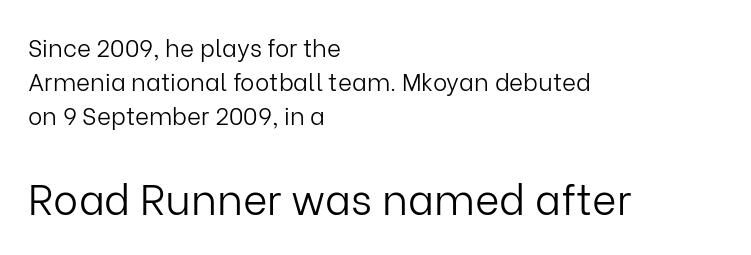
The glyphs are unaccompanied by any horizontal stroke below them. Caption: multi-line text, flush left, ragged right. Notice how descenders clear the ascenders below comfortably — that's standard leading. The strokes carry an ordinary text weight at most. Of the two passages, the one underneath uses the larger point size. When letters stand straight like this, we call the style roman or upright.
